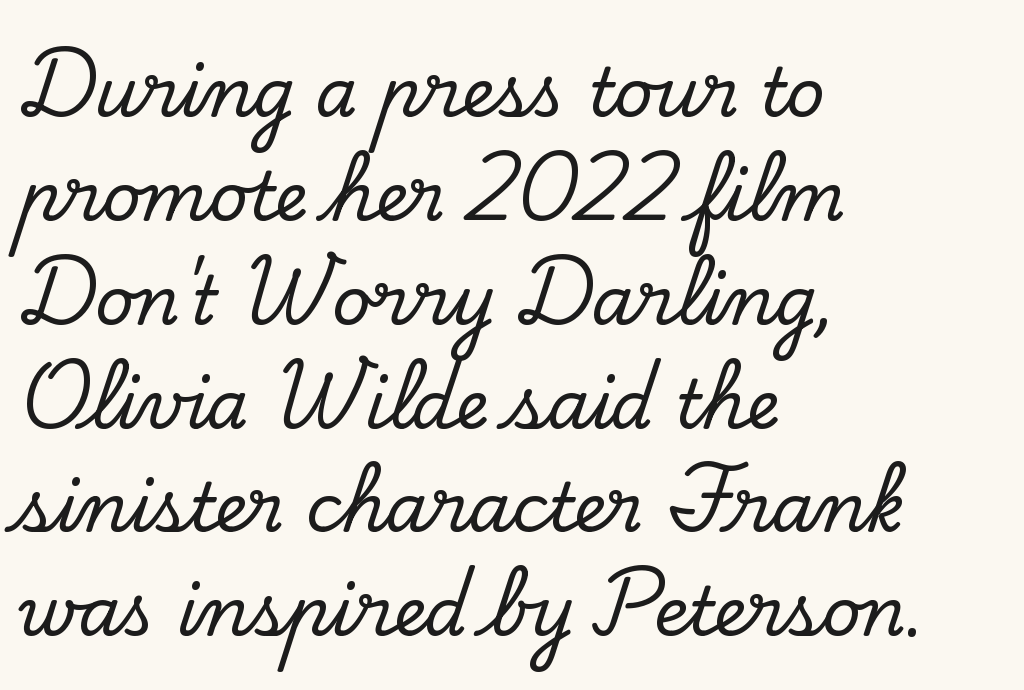
The image shows 67 px serif type; set left-aligned, normal line spacing (1.55x), normal letter spacing, not underlined; low stroke contrast and a small x-height.
